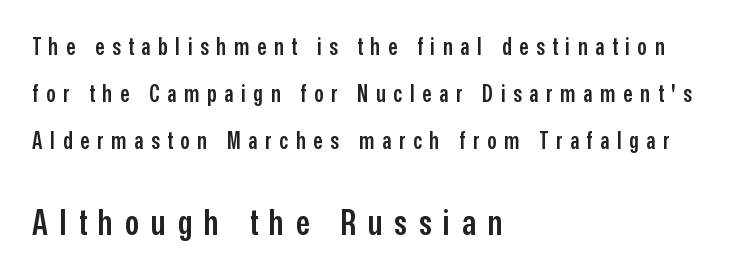
{"serif": "no", "italic": "no", "bold": "semi", "weight": "semibold", "width": "condensed", "stroke_contrast": "low", "x_height": "medium", "monospaced": "no", "underline": "no", "align": "left", "line_spacing": "loose", "line_spacing_ratio": 2.04, "letter_spacing": "wide", "letter_spacing_em": 0.34, "larger_block": "second", "size_ratio": 1.52, "glyph_px": 35}
